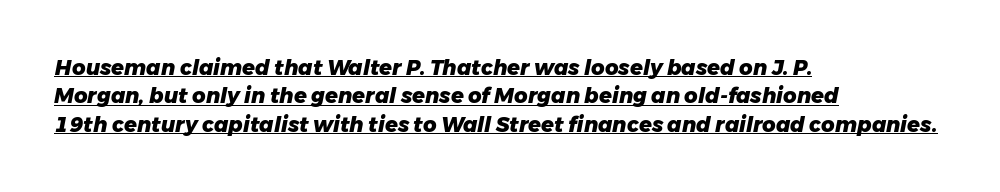
The image shows 21 px bold type, italic (leaning right); set left-aligned, normal line spacing (1.35x), normal letter spacing, underlined.
